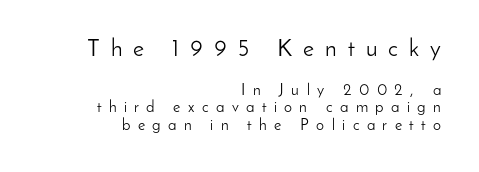
Q: Is the text bold? A: No.
Q: Is the text italic (slanted)? A: No, it is upright.
Q: Is the text underlined? A: No.
Q: How is the paragraph aligned? A: Right-aligned.
Q: Is the spacing between letters normal or unusually wide? A: Unusually wide.
Q: Is the spacing between lines tight, normal or loose? A: Tight.
Q: Which block of text is set in a larger size, the first (top) or the second (bottom)? A: The first (top) one.
